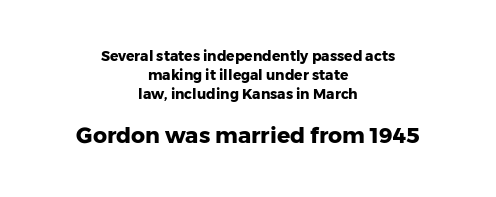
Q: Is the text bold? A: Yes.
Q: Is the text italic (slanted)? A: No, it is upright.
Q: Is the text underlined? A: No.
Q: How is the paragraph aligned? A: Centered.
Q: Is the spacing between letters normal or unusually wide? A: Normal.
Q: Is the spacing between lines tight, normal or loose? A: Normal.
Q: Which block of text is set in a larger size, the first (top) or the second (bottom)? A: The second (bottom) one.
